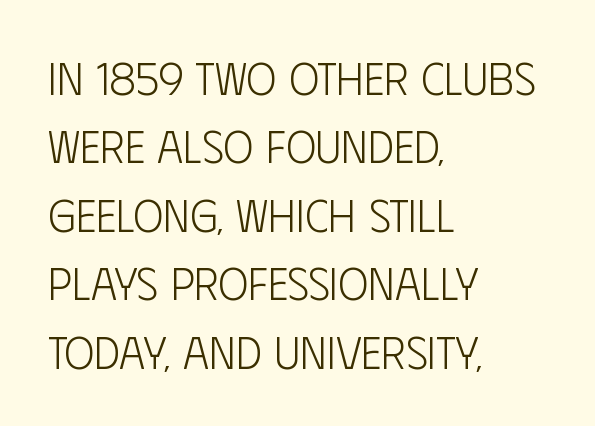
The image shows 45 px light, condensed sans-serif type, upright; set left-aligned, normal line spacing (1.52x), normal letter spacing, not underlined; low stroke contrast and a large x-height.
